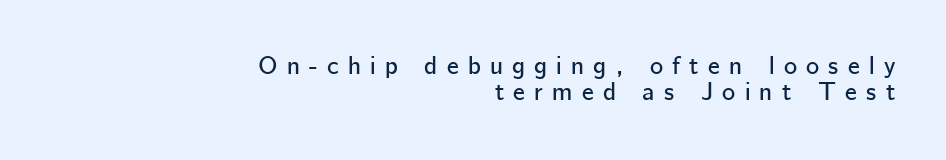
{"italic": "no", "underline": "no", "align": "right", "line_spacing": "tight", "line_spacing_ratio": 1.04, "letter_spacing": "wide", "letter_spacing_em": 0.37, "glyph_px": 25}
